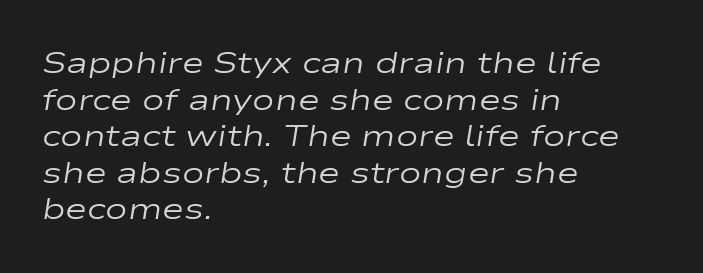
Tracking value appears to be zero — textbook default spacing. Would a proofreader flag this as italicized? Yes. Notice how the passage keeps a crisp vertical edge on the left only. The font sits on the lighter half of the weight spectrum, regular included. The rendering uses natural spacing where letterforms have individual widths.
